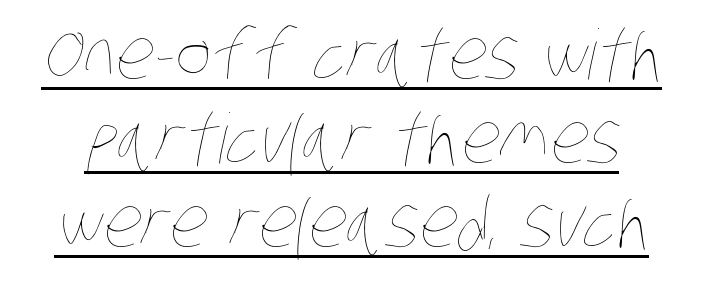
The image shows 69 px thin, condensed type; set line spacing 1.22x, normal letter spacing, underlined; low stroke contrast and a large x-height.
